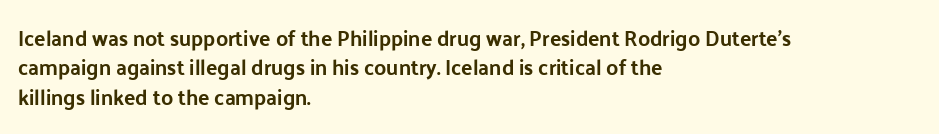
Posture: upright roman. Underlining? Definitely not there. Each line starts at the same left margin while the right side varies. Stroke thickness is high; the sample reads as a true bold. The block of text has a typical density, with ordinary space between rows.
